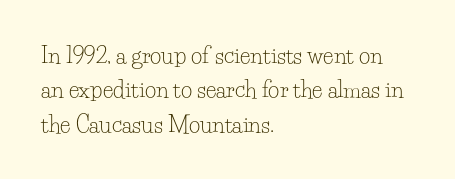
The image shows 22 px text type, upright; set left-aligned, normal line spacing (1.56x), normal letter spacing, not underlined.
